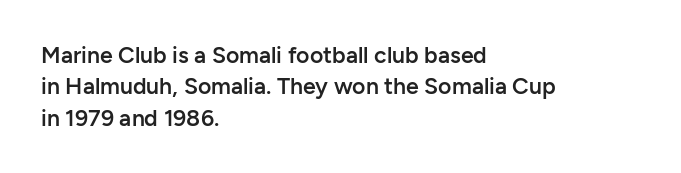
Q: Is the text bold? A: Semi-bold.
Q: Is the text italic (slanted)? A: No, it is upright.
Q: Is the text underlined? A: No.
Q: How is the paragraph aligned? A: Left-aligned.
Q: Is the spacing between letters normal or unusually wide? A: Normal.
Q: Is the spacing between lines tight, normal or loose? A: Normal.
